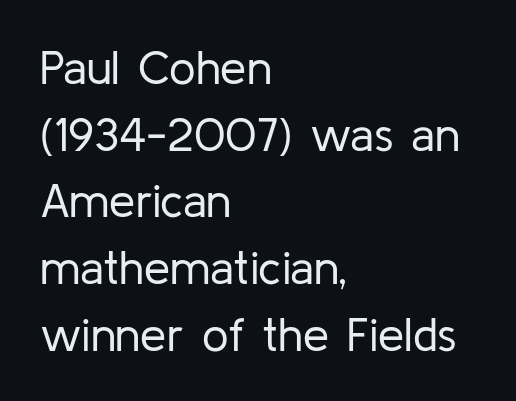
Q: Is the text bold? A: No.
Q: Is the text italic (slanted)? A: No, it is upright.
Q: Is the typeface a serif or a sans-serif typeface? A: Sans-serif.
Q: Is the text underlined? A: No.
Q: How is the paragraph aligned? A: Left-aligned.
Q: Is the spacing between letters normal or unusually wide? A: Normal.
Q: Is the spacing between lines tight, normal or loose? A: Normal.
Q: Width (condensed, normal, or wide)? A: Normal.
Q: Stroke contrast? A: Low.
Q: x-height? A: Medium.
Q: Monospaced? A: No.
